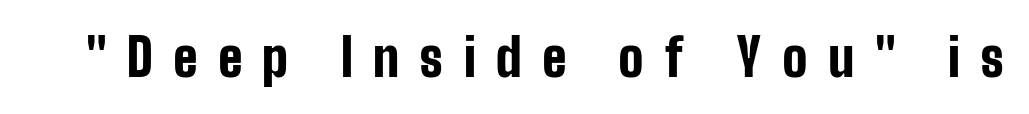
{"serif": "no", "italic": "no", "bold": "yes", "weight": "bold", "width": "condensed", "stroke_contrast": "low", "x_height": "medium", "monospaced": "no", "underline": "no", "letter_spacing": "wide", "letter_spacing_em": 0.39, "glyph_px": 52}
